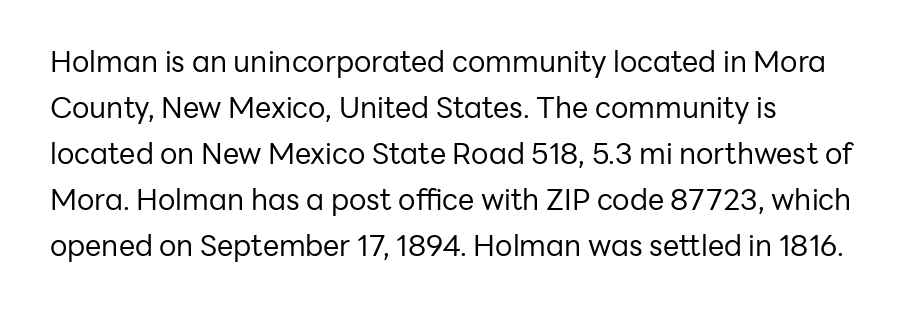
Q: Is the text bold? A: No.
Q: Is the text italic (slanted)? A: No, it is upright.
Q: Is the typeface a serif or a sans-serif typeface? A: Sans-serif.
Q: Is the text underlined? A: No.
Q: How is the paragraph aligned? A: Left-aligned.
Q: Is the spacing between letters normal or unusually wide? A: Normal.
Q: Is the spacing between lines tight, normal or loose? A: Normal.
Q: Width (condensed, normal, or wide)? A: Normal.
Q: Stroke contrast? A: Low.
Q: x-height? A: Medium.
Q: Monospaced? A: No.
